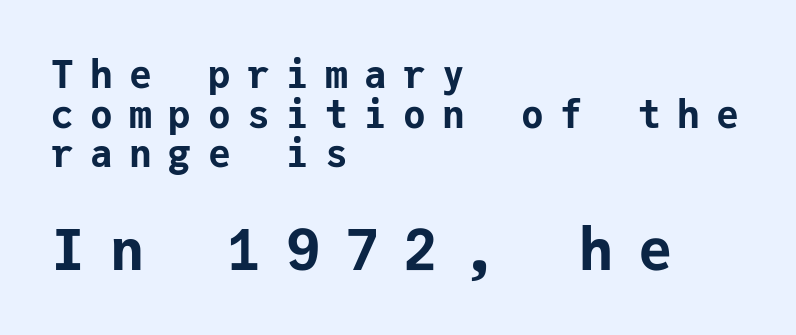
{"serif": "no", "italic": "no", "bold": "yes", "weight": "bold", "width": "normal", "stroke_contrast": "low", "x_height": "medium", "monospaced": "yes", "underline": "no", "align": "left", "line_spacing": "tight", "line_spacing_ratio": 1.04, "letter_spacing": "wide", "letter_spacing_em": 0.43, "larger_block": "second", "size_ratio": 1.5, "glyph_px": 57}
